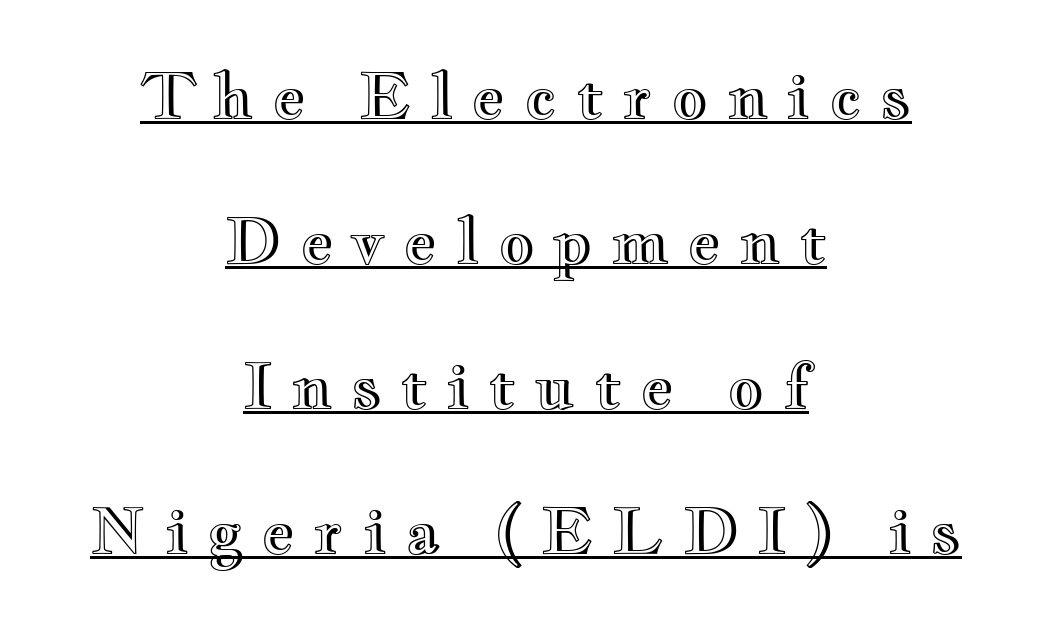
Spacing verdict: proportional, widths tailored to each character. A typesetter would mark this as roman, not italic. Underline: present. Display-style spreading of the glyphs; the letterfit is very open. In CSS terms this would be text-align: center.
